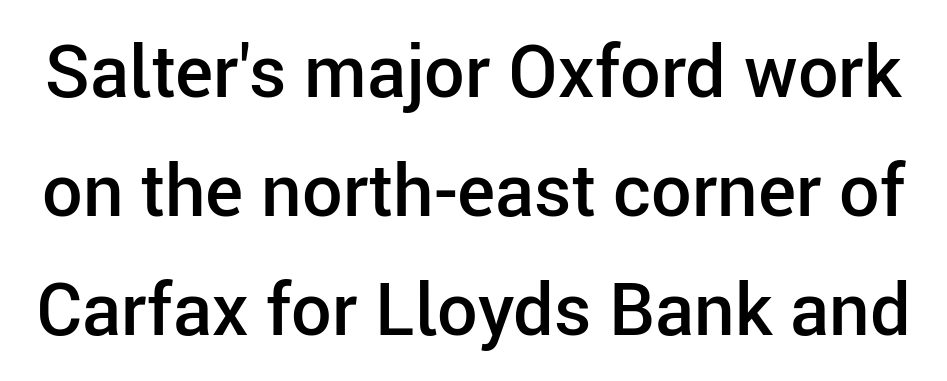
{"serif": "no", "italic": "no", "bold": "semi", "weight": "semibold", "width": "normal", "stroke_contrast": "low", "x_height": "medium", "monospaced": "no", "underline": "no", "line_spacing": "normal", "line_spacing_ratio": 1.65, "letter_spacing": "normal", "letter_spacing_em": 0.0, "glyph_px": 72}
